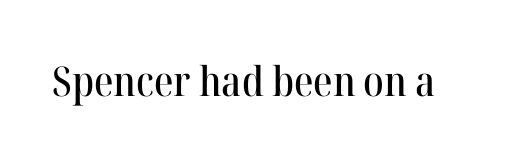
Standard letterfit; no display-style spreading of the glyphs. The letters carry serifs — small finishing strokes at the ends of their stems. Decoration check: the copy has no underline. Do the characters align in a grid? No, the font is proportional.
